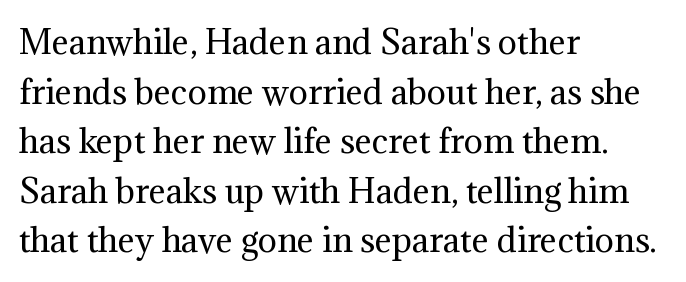
The tracking reads as untouched default to a designer's eye. Each letter keeps its own natural width here, so spacing adapts to shape. Posture: upright roman. Small tapered or slab feet sit at the stroke ends, so this counts as serif.
